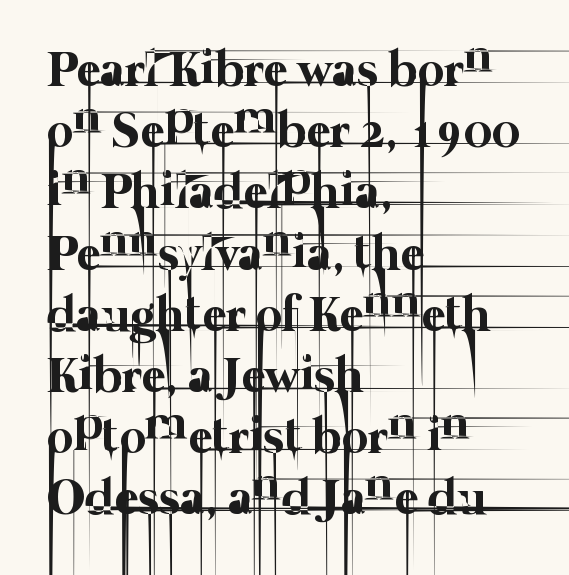
{"bold": "no", "weight": "thin", "width": "normal", "stroke_contrast": "low", "x_height": "medium", "monospaced": "no", "underline": "no", "align": "left", "line_spacing_ratio": 1.2, "letter_spacing": "normal", "letter_spacing_em": 0.0, "glyph_px": 51}
